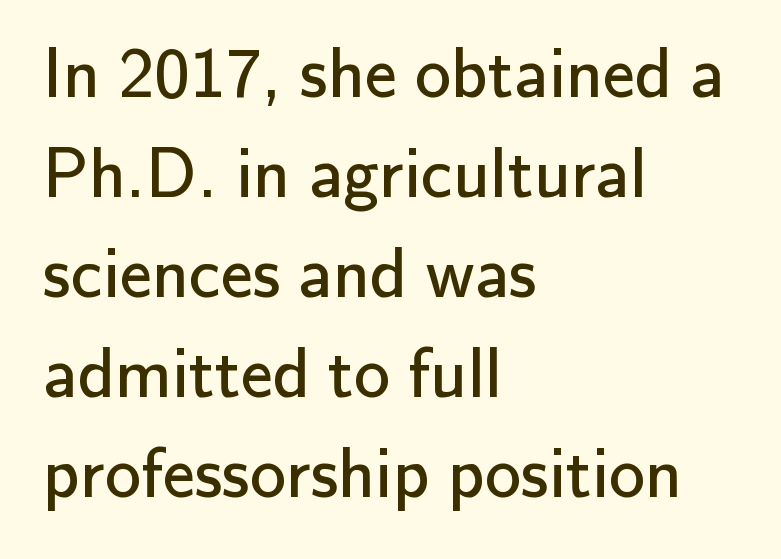
Q: Is the text bold? A: No.
Q: Is the text italic (slanted)? A: No, it is upright.
Q: Is the typeface a serif or a sans-serif typeface? A: Sans-serif.
Q: Is the text underlined? A: No.
Q: How is the paragraph aligned? A: Left-aligned.
Q: Is the spacing between letters normal or unusually wide? A: Normal.
Q: Is the spacing between lines tight, normal or loose? A: Normal.
Q: Width (condensed, normal, or wide)? A: Normal.
Q: Stroke contrast? A: Low.
Q: x-height? A: Small.
Q: Monospaced? A: No.
